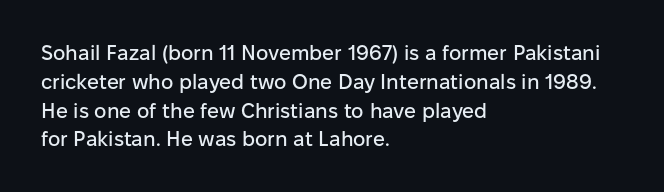
{"italic": "no", "underline": "no", "align": "left", "line_spacing": "normal", "line_spacing_ratio": 1.37, "letter_spacing": "normal", "letter_spacing_em": 0.0, "glyph_px": 21}
